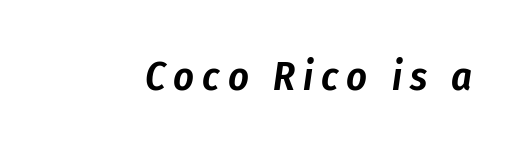
The image shows 40 px condensed type, italic (leaning right); set unusually wide letter spacing (+0.2 em), not underlined; low stroke contrast and a medium x-height.
